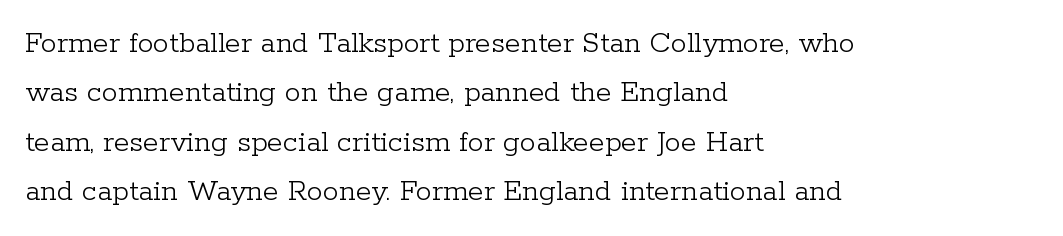
{"serif": "yes", "italic": "no", "bold": "no", "weight": "light", "width": "normal", "stroke_contrast": "low", "x_height": "medium", "monospaced": "no", "underline": "no", "align": "left", "line_spacing": "normal", "line_spacing_ratio": 1.54, "letter_spacing": "normal", "letter_spacing_em": 0.0, "glyph_px": 32}
